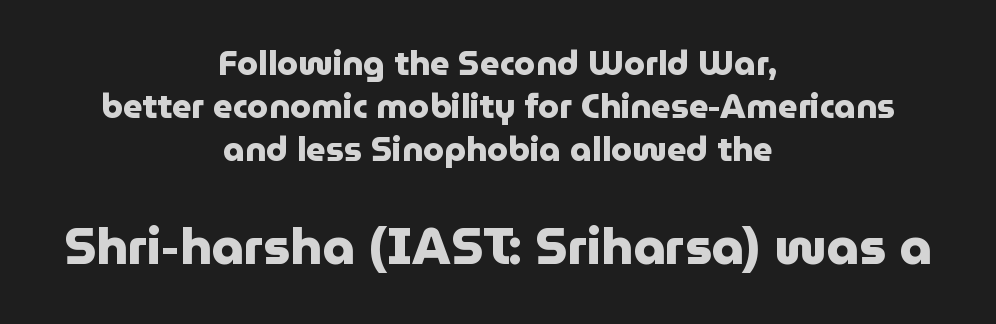
The image shows 51 px heavy sans-serif type, upright; set centered, normal line spacing (1.26x), normal letter spacing, not underlined; the second (bottom) block is 1.5x larger; low stroke contrast and a medium x-height.
